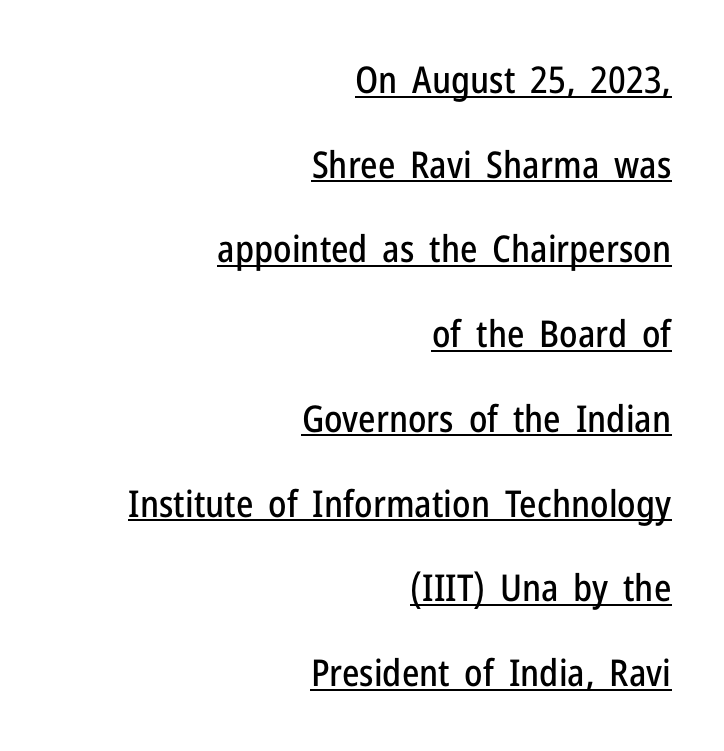
The image shows 37 px condensed sans-serif type, upright; set right-aligned, loose line spacing (2.29x), normal letter spacing, underlined; low stroke contrast and a medium x-height.
